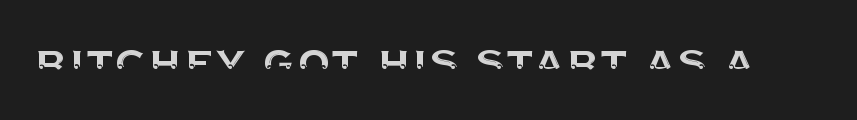
The image shows 54 px sans-serif type, upright; set normal letter spacing, not underlined; medium stroke contrast and a large x-height.
